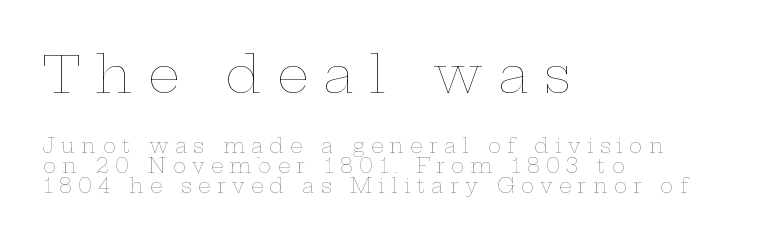
{"italic": "no", "bold": "no", "weight": "thin", "width": "wide", "stroke_contrast": "low", "x_height": "medium", "monospaced": "no", "underline": "no", "align": "left", "line_spacing": "tight", "line_spacing_ratio": 1.0, "letter_spacing": "wide", "letter_spacing_em": 0.31, "larger_block": "first", "size_ratio": 2.5, "glyph_px": 50}
